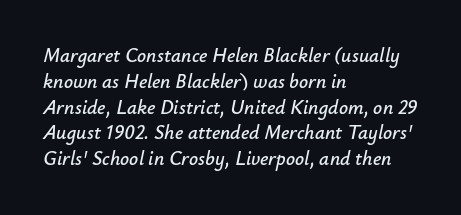
Q: Is the text italic (slanted)? A: Yes, it leans right by about 12 degrees.
Q: Is the text underlined? A: No.
Q: How is the paragraph aligned? A: Left-aligned.
Q: Is the spacing between letters normal or unusually wide? A: Normal.
Q: Is the spacing between lines tight, normal or loose? A: Normal.
